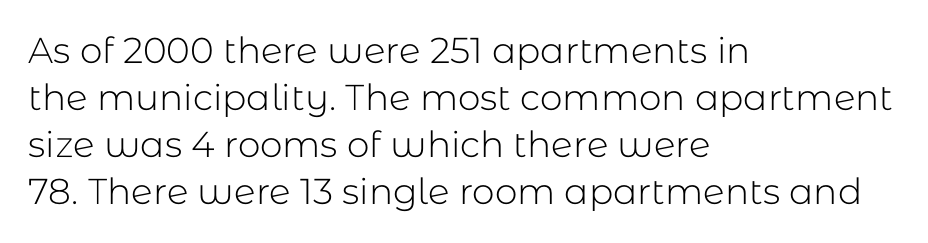
{"serif": "no", "italic": "no", "bold": "no", "weight": "light", "width": "normal", "stroke_contrast": "low", "x_height": "medium", "monospaced": "no", "underline": "no", "align": "left", "line_spacing": "normal", "line_spacing_ratio": 1.31, "letter_spacing": "normal", "letter_spacing_em": 0.0, "glyph_px": 36}
